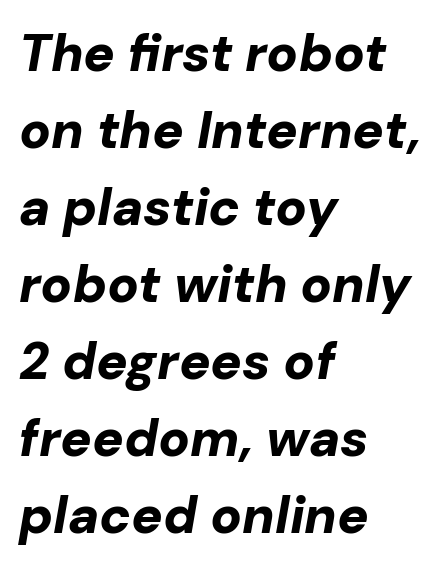
{"italic": "yes", "lean": "right", "slant_degrees": 10, "bold": "yes", "weight": "bold", "width": "normal", "stroke_contrast": "low", "x_height": "medium", "monospaced": "no", "underline": "no", "align": "left", "line_spacing": "normal", "line_spacing_ratio": 1.48, "letter_spacing": "normal", "letter_spacing_em": 0.0, "glyph_px": 52}
